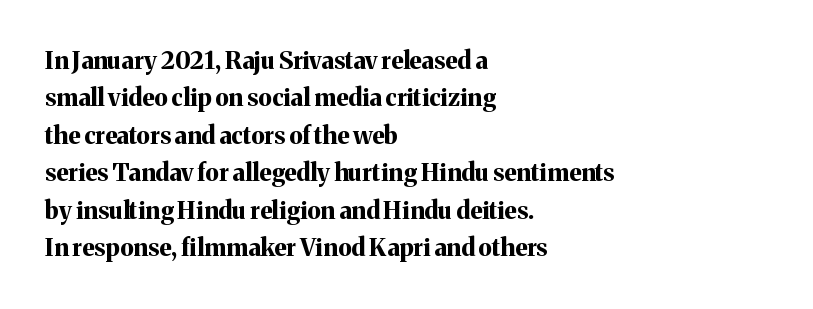
Q: Is the text bold? A: Yes.
Q: Is the text italic (slanted)? A: No, it is upright.
Q: Is the text underlined? A: No.
Q: How is the paragraph aligned? A: Left-aligned.
Q: Is the spacing between letters normal or unusually wide? A: Normal.
Q: Is the spacing between lines tight, normal or loose? A: Normal.
